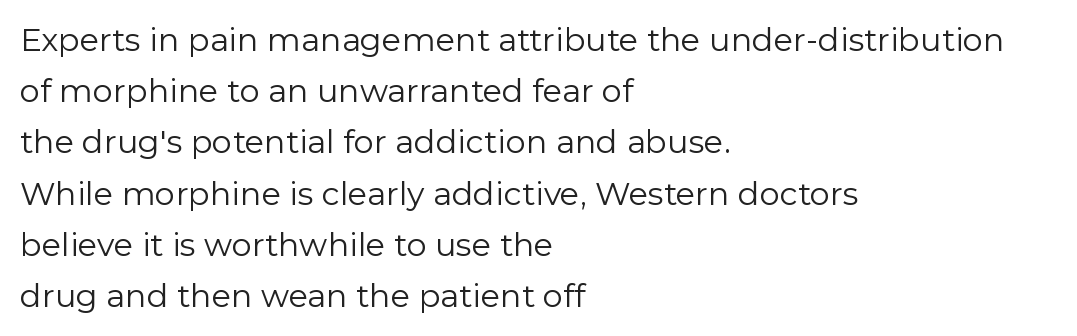
The image shows 32 px regular-weight sans-serif type, upright; set left-aligned, normal line spacing (1.6x), normal letter spacing, not underlined; low stroke contrast and a medium x-height.
